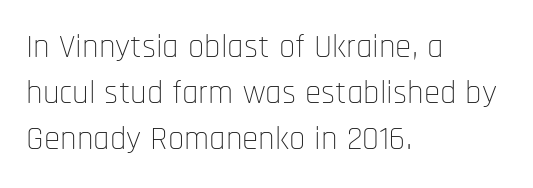
The setting favours the left margin, as ordinary paragraphs usually do. This reads as an unemphasized weight, regular at the heaviest. Default kerning and tracking; the words read as compact shapes. Character widths vary here, with narrow letters taking less room than wide ones. The line-height multiplier appears to be the usual default.
